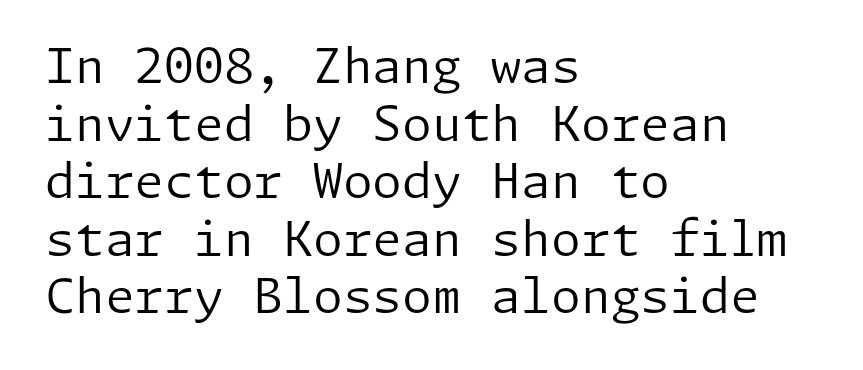
The image shows 48 px regular-weight sans-serif type, upright; set left-aligned, line spacing 1.2x, normal letter spacing, not underlined; low stroke contrast and a medium x-height.
